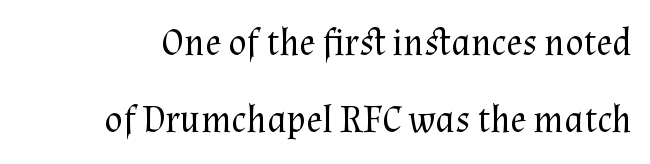
{"italic": "no", "bold": "no", "weight": "regular", "width": "normal", "stroke_contrast": "medium", "x_height": "medium", "monospaced": "no", "underline": "no", "line_spacing": "loose", "line_spacing_ratio": 2.02, "letter_spacing": "normal", "letter_spacing_em": 0.0, "glyph_px": 38}
